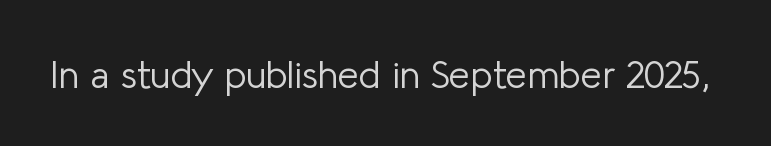
{"serif": "no", "italic": "no", "bold": "no", "weight": "light", "width": "normal", "stroke_contrast": "low", "x_height": "medium", "monospaced": "no", "underline": "no", "letter_spacing": "normal", "letter_spacing_em": 0.0, "glyph_px": 38}
